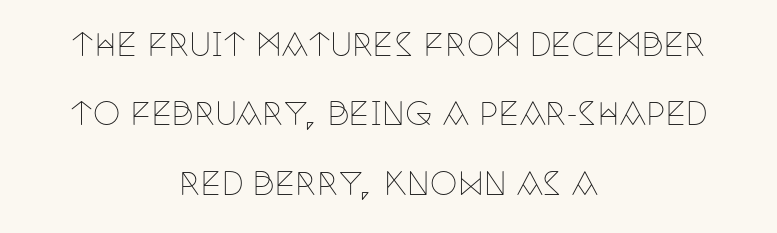
{"serif": "yes", "italic": "no", "bold": "no", "weight": "thin", "width": "condensed", "stroke_contrast": "low", "x_height": "large", "monospaced": "no", "underline": "no", "align": "center", "line_spacing": "loose", "line_spacing_ratio": 2.24, "letter_spacing": "normal", "letter_spacing_em": 0.0, "glyph_px": 31}
